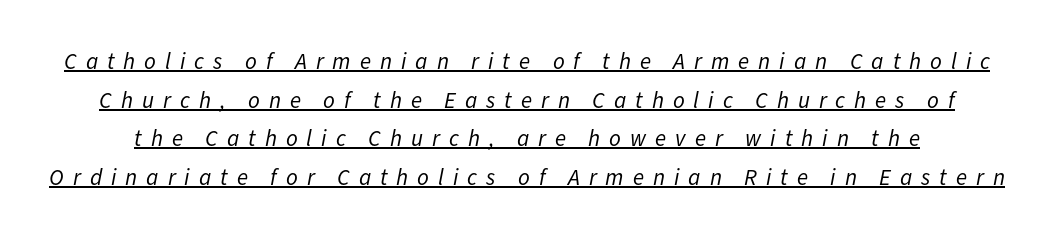
The glyphs look as if they've been sheared to an angle. The letters are spread apart with noticeably loose tracking. The font is comparable to plain body text, perhaps lighter. Is there an underline? Yes — a line sits under the letters. One glance says typical: line gaps are just what's usual.
